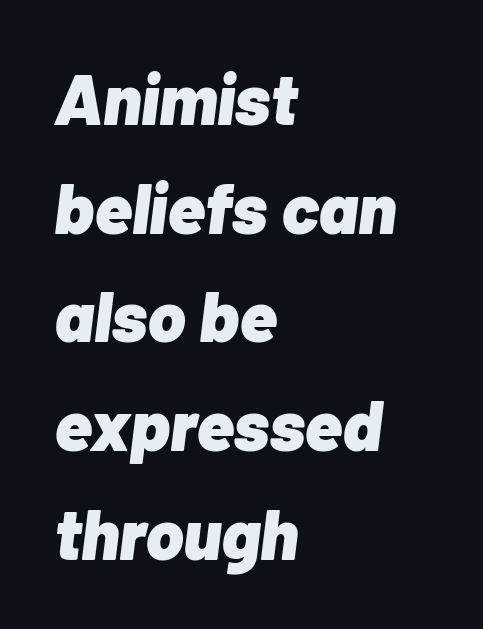
The compositor pushed each line to the left boundary. The gap between lines stays unmarked. Here the designer chose a conventional face with non-uniform glyph widths. A typesetter would call this leading conventional body-copy spacing. What weight is shown? A full bold with thick strokes.
